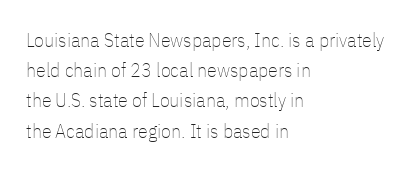
Q: Is the text bold? A: No.
Q: Is the text italic (slanted)? A: No, it is upright.
Q: Is the text underlined? A: No.
Q: How is the paragraph aligned? A: Left-aligned.
Q: Is the spacing between letters normal or unusually wide? A: Normal.
Q: Is the spacing between lines tight, normal or loose? A: Normal.
